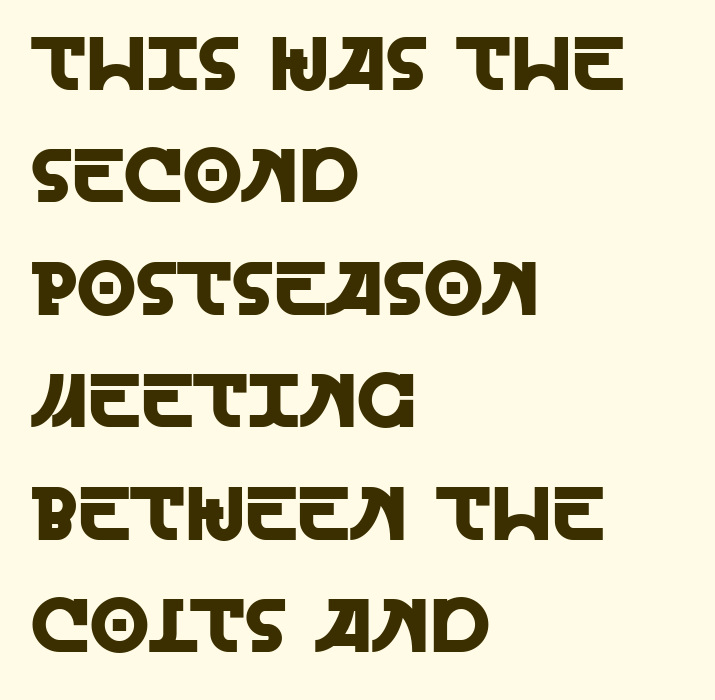
The image shows 76 px sans-serif type, upright; set left-aligned, normal line spacing (1.48x), normal letter spacing, not underlined; a large x-height.
